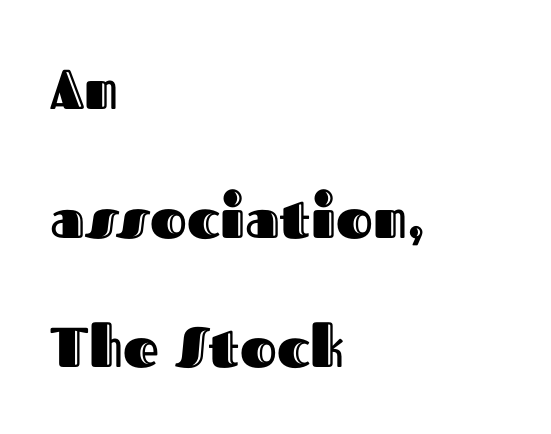
Q: Is the text italic (slanted)? A: No, it is upright.
Q: Is the text underlined? A: No.
Q: How is the paragraph aligned? A: Left-aligned.
Q: Is the spacing between letters normal or unusually wide? A: Normal.
Q: Is the spacing between lines tight, normal or loose? A: Loose.
Q: Width (condensed, normal, or wide)? A: Normal.
Q: x-height? A: Medium.
Q: Monospaced? A: No.
